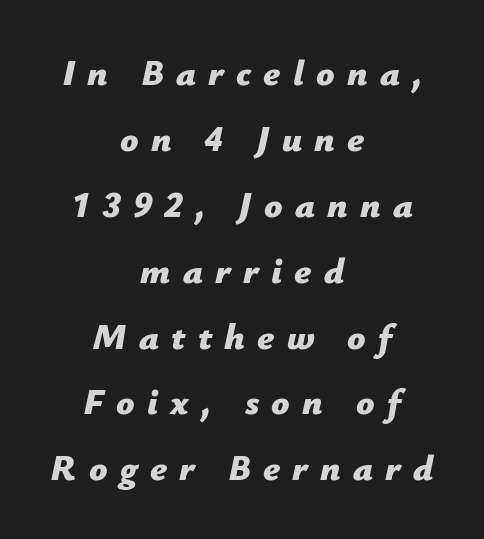
Q: Is the text bold? A: Yes.
Q: Is the text italic (slanted)? A: Yes, it leans right by about 12 degrees.
Q: Is the text underlined? A: No.
Q: How is the paragraph aligned? A: Centered.
Q: Is the spacing between letters normal or unusually wide? A: Unusually wide.
Q: Width (condensed, normal, or wide)? A: Normal.
Q: Stroke contrast? A: Low.
Q: x-height? A: Medium.
Q: Monospaced? A: No.
